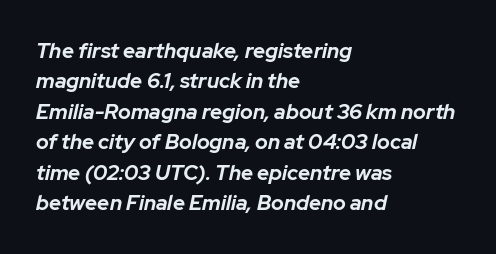
The image shows 21 px bold type, italic (leaning right); set left-aligned, normal line spacing (1.45x), normal letter spacing, not underlined.
